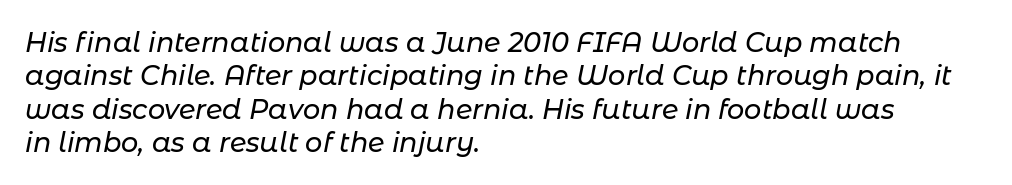
It's the slanting kind of type. Check the space under the baseline: it is left empty. This rendering leaves character spacing at its baseline value. Notice how the passage keeps a crisp vertical edge on the left only.
